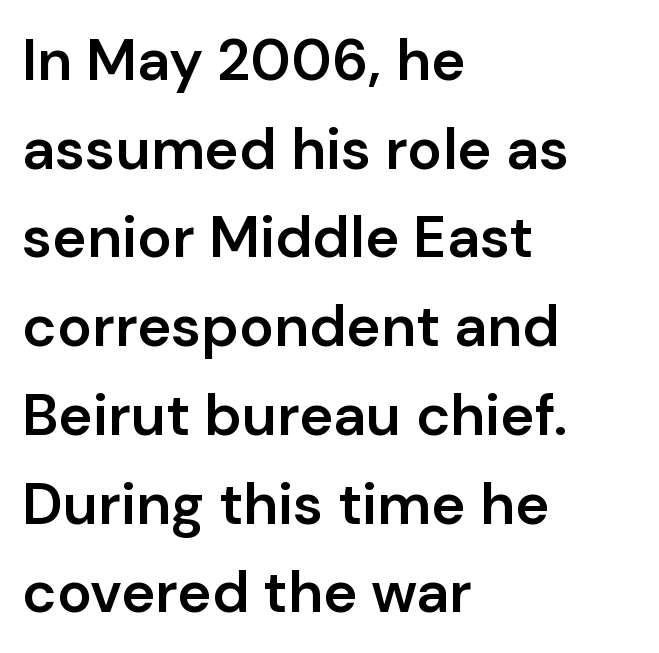
Is the letter spacing exaggerated? No — it looks like the ordinary default. Here the designer chose a conventional face with non-uniform glyph widths. These lines are composed in type without serifs. Every character sits straight up, as roman type does. Left-aligned paragraph, ragged on the right.
